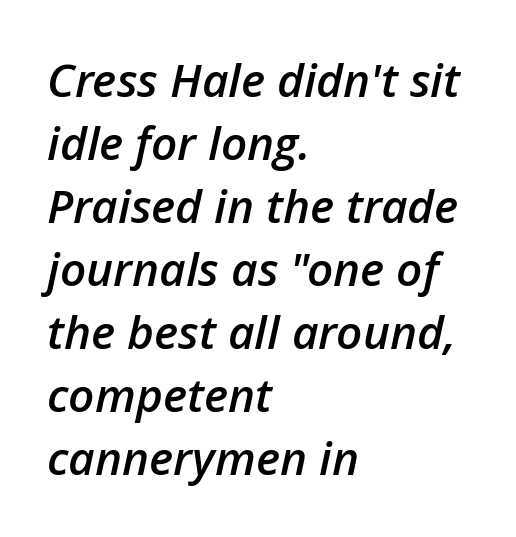
Q: Is the text bold? A: Semi-bold.
Q: Is the text italic (slanted)? A: Yes, it leans right by about 12 degrees.
Q: Is the text underlined? A: No.
Q: How is the paragraph aligned? A: Left-aligned.
Q: Is the spacing between letters normal or unusually wide? A: Normal.
Q: Is the spacing between lines tight, normal or loose? A: Normal.
Q: Width (condensed, normal, or wide)? A: Normal.
Q: Stroke contrast? A: Low.
Q: x-height? A: Medium.
Q: Monospaced? A: No.
